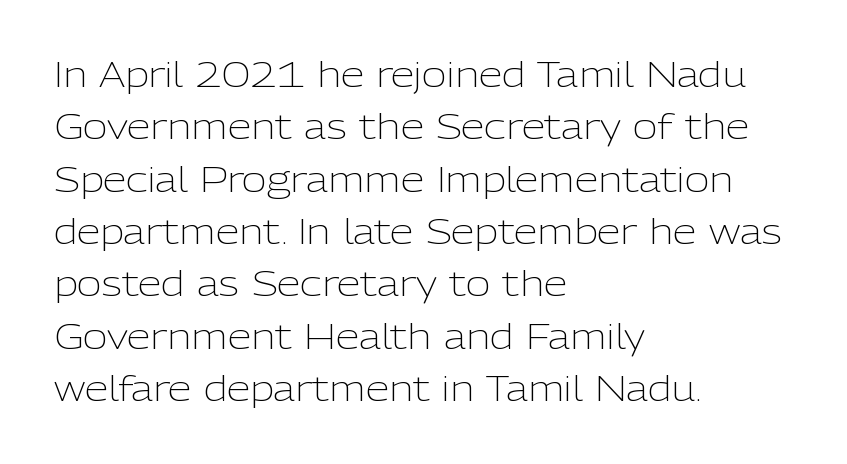
The image shows 34 px light sans-serif type, upright; set left-aligned, normal line spacing (1.54x), normal letter spacing, not underlined; low stroke contrast and a medium x-height.
